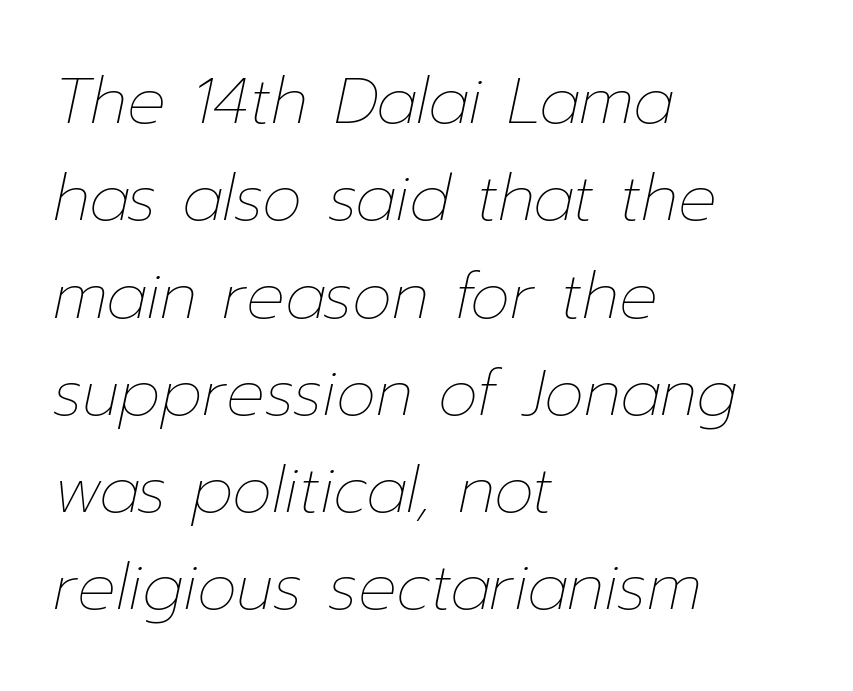
In terms of letterspacing, this is plain default setting. The foot of each line stays bare and open. The passage shown stacks its lines at a standard gap. Heft: none added — not bold. Each letter keeps its own natural width here, so spacing adapts to shape.
